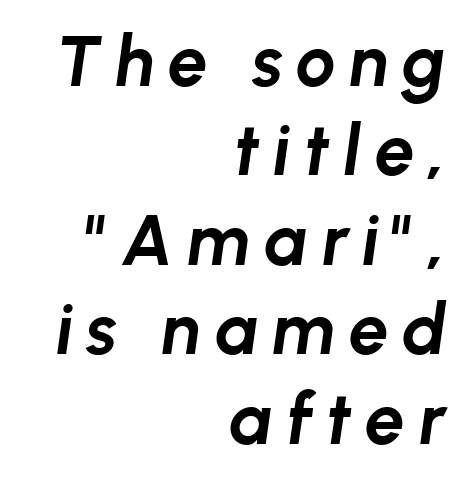
Q: Is the text bold? A: Yes.
Q: Is the text italic (slanted)? A: Yes, it leans right by about 8 degrees.
Q: Is the text underlined? A: No.
Q: How is the paragraph aligned? A: Right-aligned.
Q: Is the spacing between lines tight, normal or loose? A: Normal.
Q: Width (condensed, normal, or wide)? A: Normal.
Q: Stroke contrast? A: Low.
Q: x-height? A: Medium.
Q: Monospaced? A: No.
